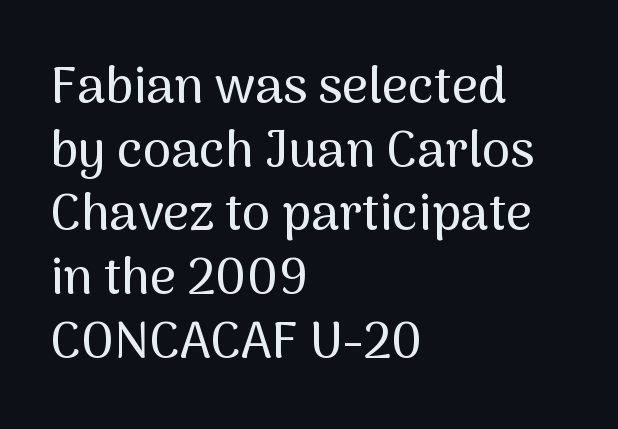
{"serif": "no", "italic": "no", "width": "normal", "stroke_contrast": "medium", "x_height": "medium", "monospaced": "no", "underline": "no", "align": "left", "line_spacing": "normal", "line_spacing_ratio": 1.25, "letter_spacing": "normal", "letter_spacing_em": 0.0, "glyph_px": 51}
